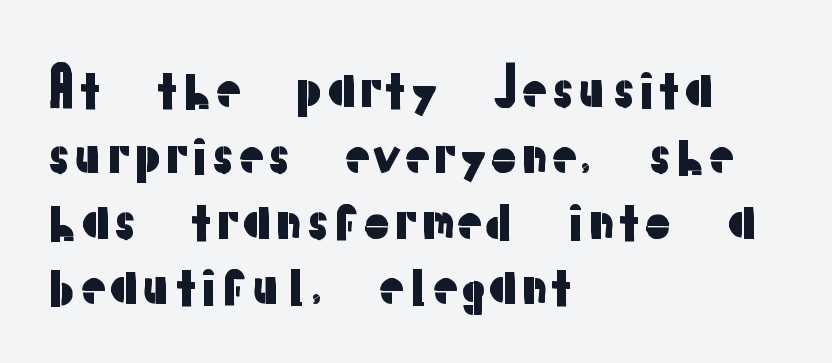
{"serif": "no", "italic": "no", "width": "normal", "stroke_contrast": "low", "x_height": "medium", "monospaced": "no", "underline": "no", "align": "left", "line_spacing": "normal", "line_spacing_ratio": 1.29, "letter_spacing": "normal", "letter_spacing_em": 0.0, "glyph_px": 51}
